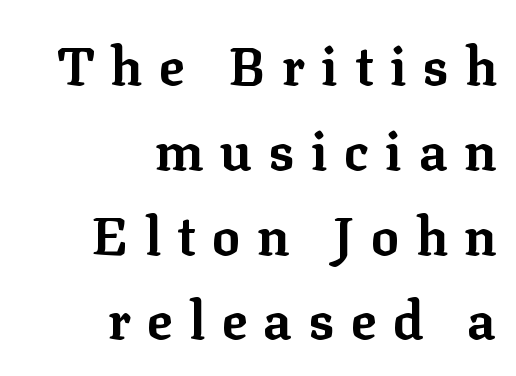
The lettering holds an erect, upright posture throughout. Substantial extra tracking has been applied to these lines. As a designer I'd log this as weight 700, bold. The line-height multiplier appears to be the usual default.
